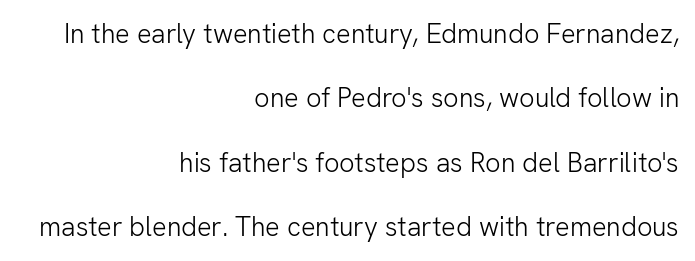
These lines stand farther apart than default settings would place them. Standard letterfit; no display-style spreading of the glyphs. This reads as an unemphasized weight, regular at the heaviest. The rag falls on the left side of this text block.
